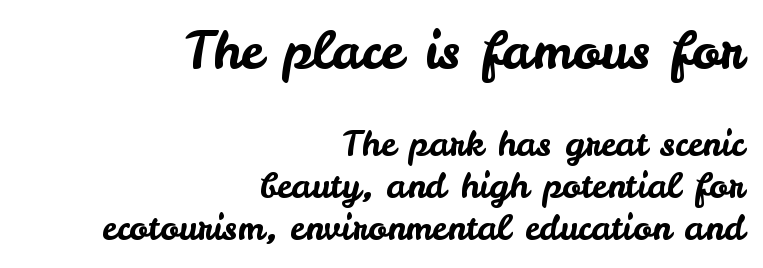
{"serif": "no", "width": "normal", "stroke_contrast": "low", "x_height": "small", "monospaced": "no", "underline": "no", "align": "right", "line_spacing_ratio": 1.19, "letter_spacing": "normal", "letter_spacing_em": 0.0, "larger_block": "first", "size_ratio": 1.49, "glyph_px": 52}
